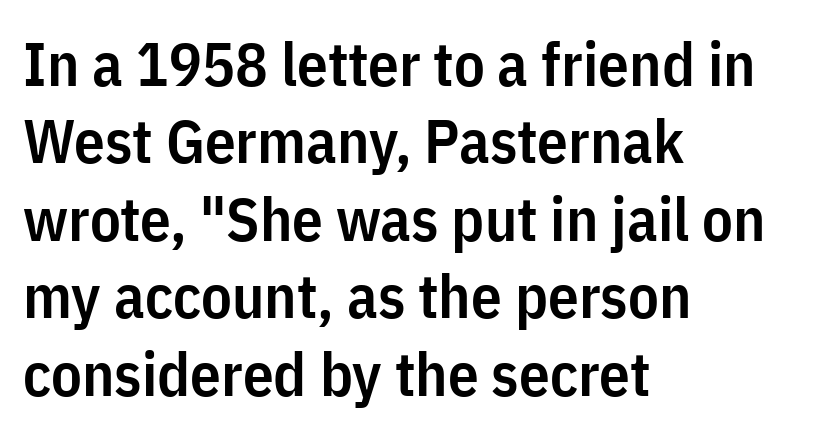
These lines are set flush left with a ragged right edge. Does the weight exceed regular? Yes, but only to semibold. Is the letter spacing exaggerated? No — it looks like the ordinary default. Students, observe: this is what conventionally led text looks like. The face used here is proportionally spaced, like ordinary book or web type. A bare baseline throughout the passage.
